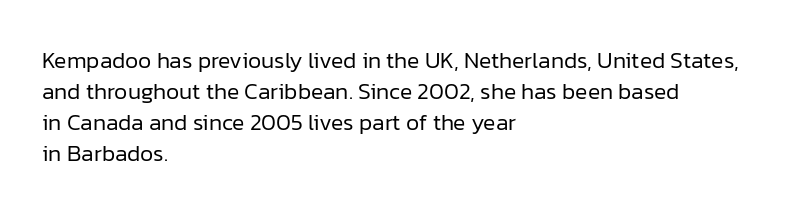
Posture: upright roman. The ragged edge is on the right, which tells us the setting is flush left. Reading down the column, the eye jumps a familiar distance to each next line. The specimen omits any rule beneath the text block's lines. The face looks like a standard text weight, possibly lighter.
